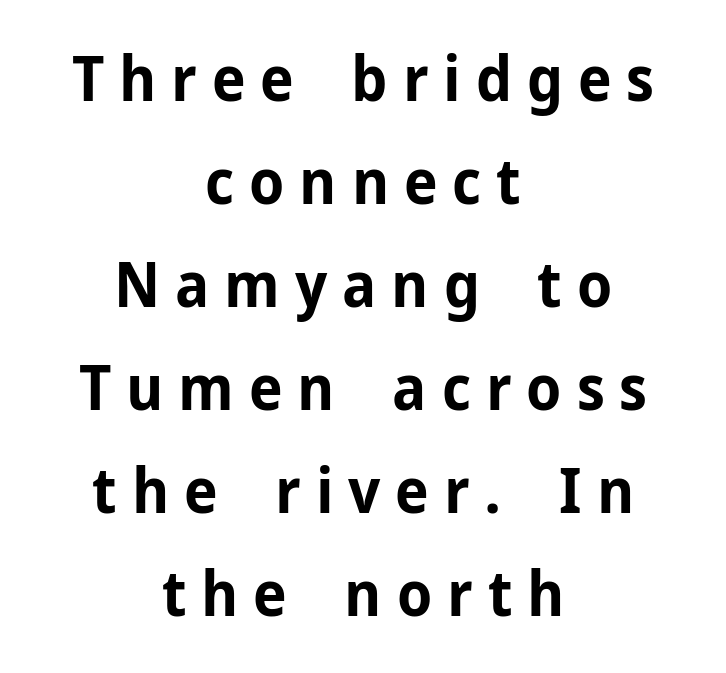
Q: Is the text bold? A: Yes.
Q: Is the text italic (slanted)? A: No, it is upright.
Q: Is the typeface a serif or a sans-serif typeface? A: Sans-serif.
Q: Is the text underlined? A: No.
Q: How is the paragraph aligned? A: Centered.
Q: Is the spacing between letters normal or unusually wide? A: Unusually wide.
Q: Is the spacing between lines tight, normal or loose? A: Normal.
Q: Width (condensed, normal, or wide)? A: Normal.
Q: Stroke contrast? A: Low.
Q: x-height? A: Medium.
Q: Monospaced? A: No.
